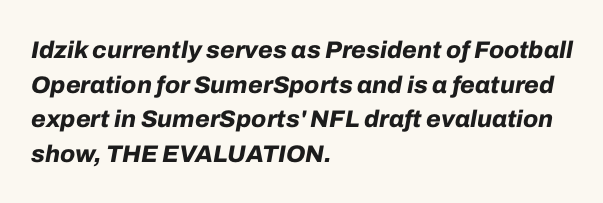
Q: Is the text bold? A: Yes.
Q: Is the text italic (slanted)? A: Yes, it leans right by about 10 degrees.
Q: Is the text underlined? A: No.
Q: How is the paragraph aligned? A: Left-aligned.
Q: Is the spacing between letters normal or unusually wide? A: Normal.
Q: Is the spacing between lines tight, normal or loose? A: Normal.
